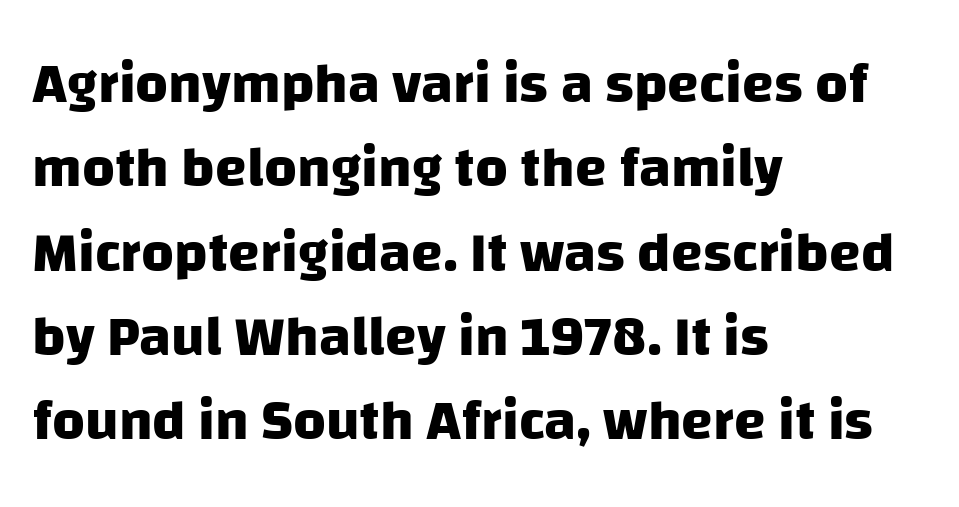
Baseline-to-baseline distance is the conventional proportion of letter height. I'd call this a sans setting — the letters go barefoot. The lines in this sample share a left origin and differ only in where they stop. Note the varied advance widths — an 'i' is clearly narrower than an 'm'. Is the type bold? Yes — the strokes are clearly thick and heavy. Descenders hang freely into open space.
